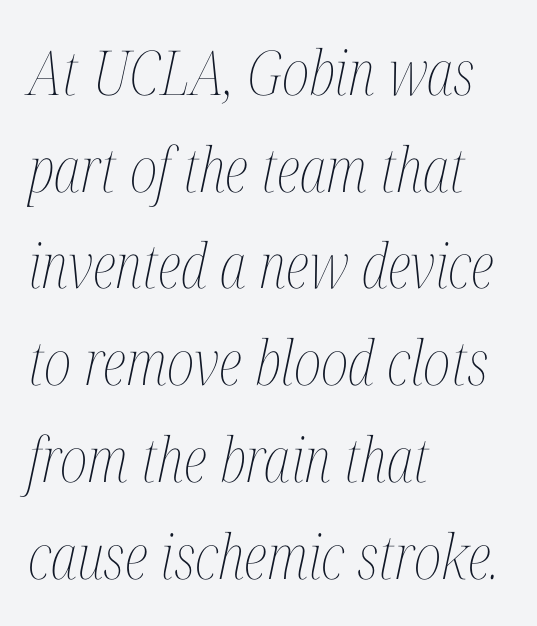
Standard letterfit; no display-style spreading of the glyphs. How would I describe the line gaps? Plain and ordinary. The font's italic variant was chosen for this text. Each row of text sits above clean, open space. Character widths vary here, with narrow letters taking less room than wide ones.
